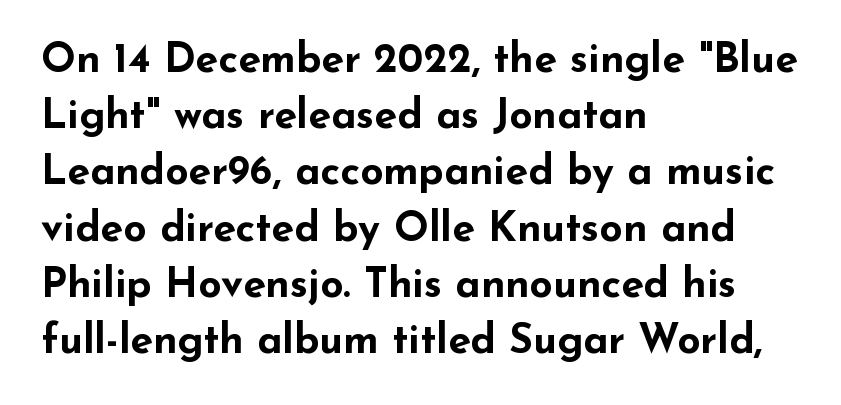
{"serif": "no", "italic": "no", "bold": "yes", "weight": "bold", "width": "wide", "stroke_contrast": "low", "x_height": "small", "monospaced": "no", "underline": "no", "align": "left", "line_spacing": "normal", "line_spacing_ratio": 1.37, "letter_spacing": "normal", "letter_spacing_em": 0.0, "glyph_px": 41}
